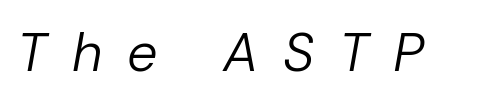
The image shows 54 px regular-weight type, italic (leaning right); set unusually wide letter spacing (+0.46 em), not underlined; low stroke contrast and a medium x-height.
